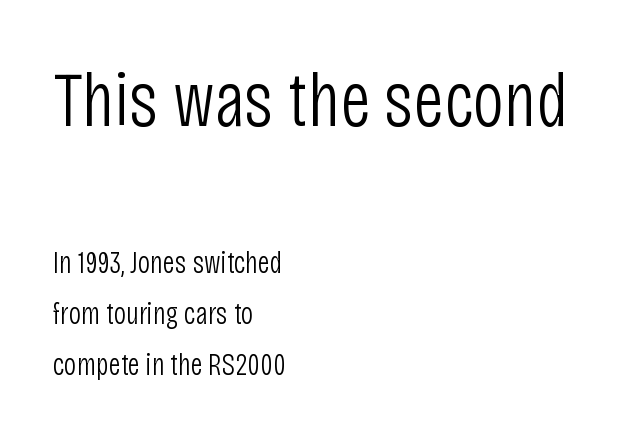
The passage shown stacks its lines at a standard gap. The passage shown is not underscored anywhere. These lines are rendered in a variable-pitch font. The passage shown is typeset with a sans-serif family. The lines are quadded left.
